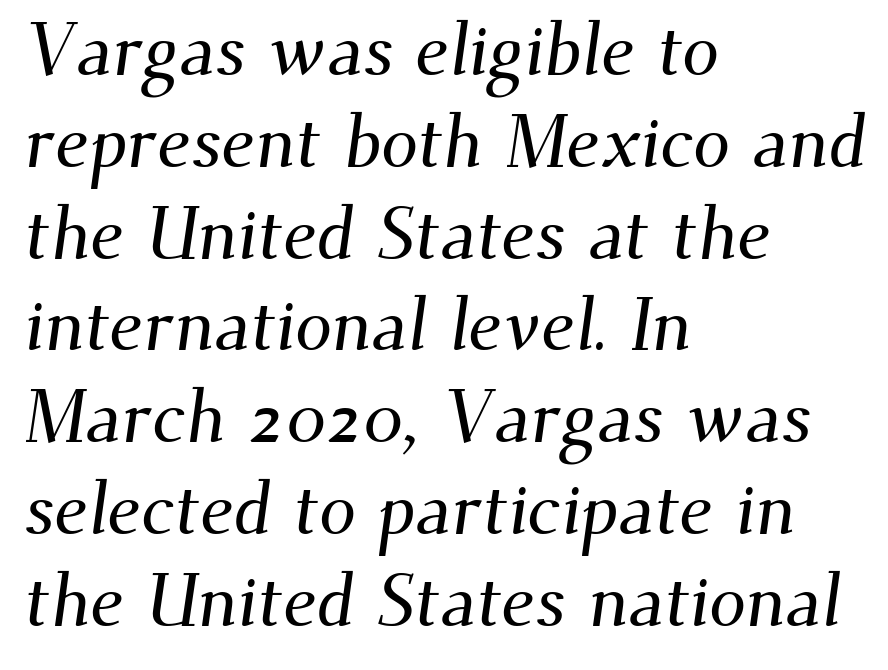
Small tapered or slab feet sit at the stroke ends, so this counts as serif. Glyph-to-glyph distance matches everyday printed text. Glance below the letters and you will spot only blank space. These lines stack with their left ends in a neat column. Is this a fixed-width face? No — the glyphs have proportional, varying widths.
